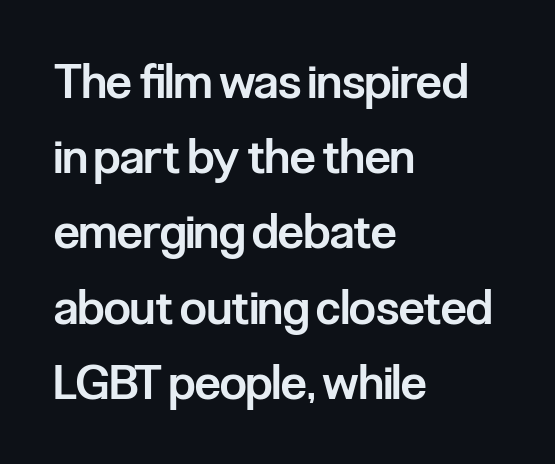
{"serif": "no", "italic": "no", "bold": "semi", "weight": "semibold", "width": "condensed", "stroke_contrast": "low", "x_height": "medium", "monospaced": "no", "underline": "no", "align": "left", "line_spacing": "normal", "line_spacing_ratio": 1.6, "letter_spacing": "normal", "letter_spacing_em": 0.0, "glyph_px": 47}
